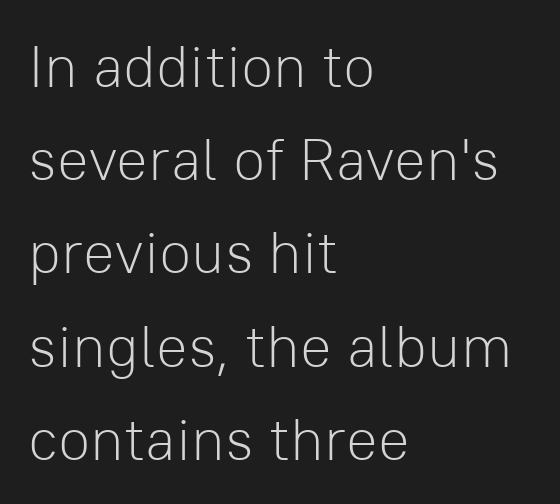
{"serif": "no", "italic": "no", "bold": "no", "weight": "light", "width": "normal", "stroke_contrast": "low", "x_height": "medium", "monospaced": "no", "underline": "no", "align": "left", "line_spacing": "normal", "line_spacing_ratio": 1.58, "letter_spacing": "normal", "letter_spacing_em": 0.0, "glyph_px": 59}
